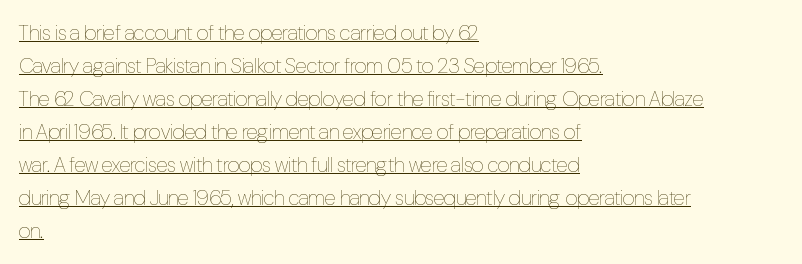
Vertical stems look standard width or narrower in stroke. The axis of the letterforms is exactly vertical. Is there an underline? Yes — a line sits under the letters. The space between consecutive lines is moderate. These lines keep a tight, regular rhythm from letter to letter.
